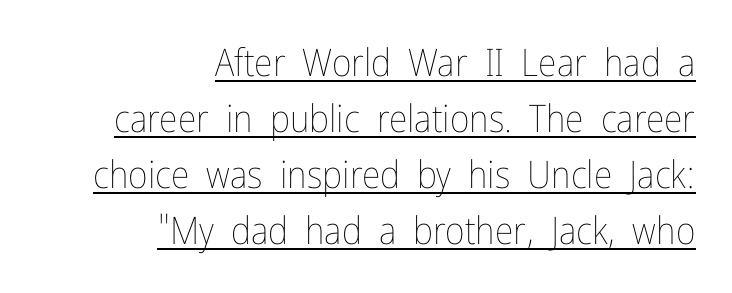
Each new line begins a customary step beneath the previous one. A typesetter would call this proportional, since set widths differ per character. The paragraph shown leans on its right margin. The weight tops out at a normal text grade.
